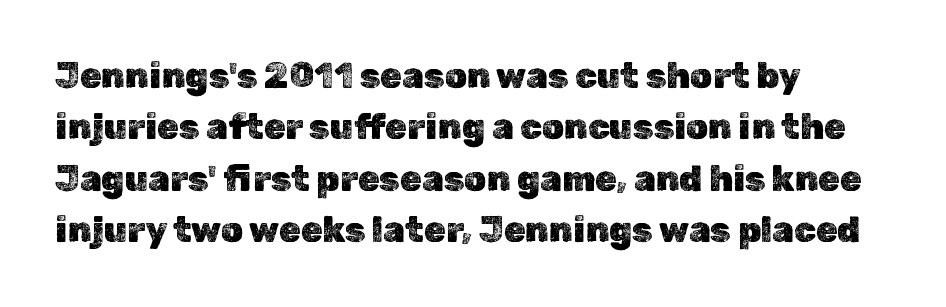
Q: Is the text italic (slanted)? A: No, it is upright.
Q: Is the text underlined? A: No.
Q: How is the paragraph aligned? A: Left-aligned.
Q: Is the spacing between letters normal or unusually wide? A: Normal.
Q: Is the spacing between lines tight, normal or loose? A: Normal.
Q: Width (condensed, normal, or wide)? A: Normal.
Q: x-height? A: Medium.
Q: Monospaced? A: No.
